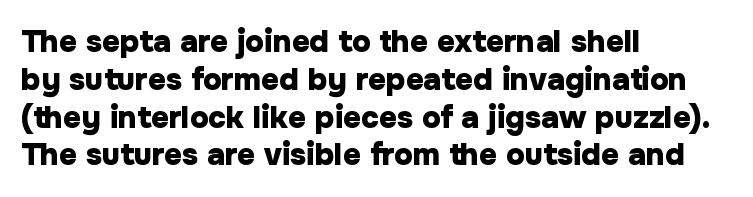
Varying glyph widths throughout — classic text-font behaviour. The passage shown is emphatically bold. The gap between lines stays unmarked. This sample is left-justified, so line endings fall wherever the words run out. No feet cap the strokes, marking this as sans-serif type.
